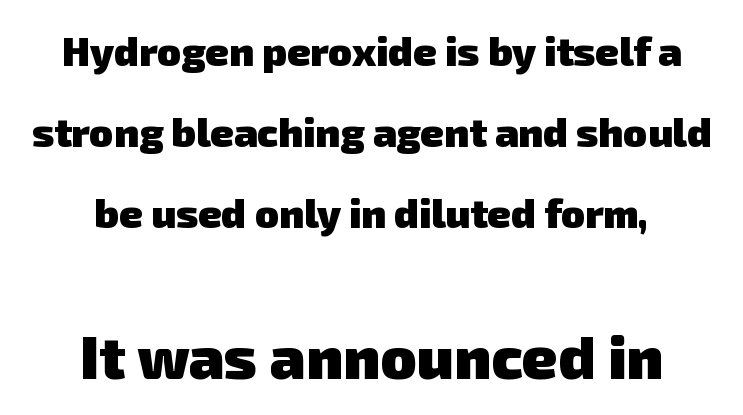
The image shows 60 px heavy sans-serif type; set centered, loose line spacing (2.03x), normal letter spacing, not underlined; the second (bottom) block is 1.5x larger; low stroke contrast and a medium x-height.
